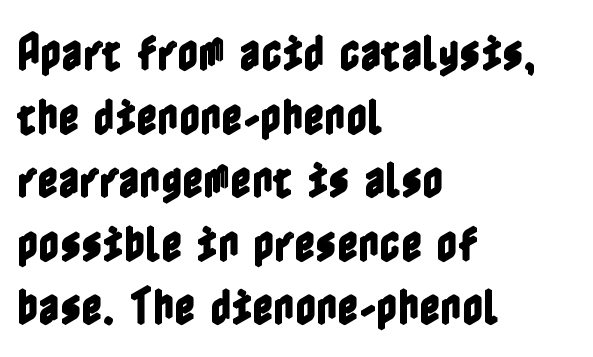
Whoever set this chose a conventional vertical rhythm. Visually the block forms a straight wall on the left and a jagged coastline on the right. Upright lettering throughout. The baseline area is clear.
